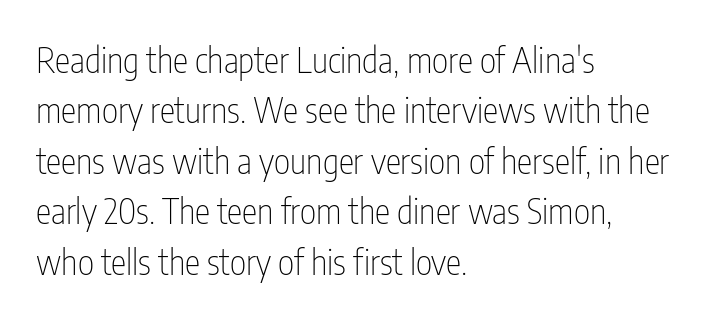
The image shows 35 px thin, condensed sans-serif type, upright; set left-aligned, normal line spacing (1.44x), normal letter spacing, not underlined; low stroke contrast and a medium x-height.
